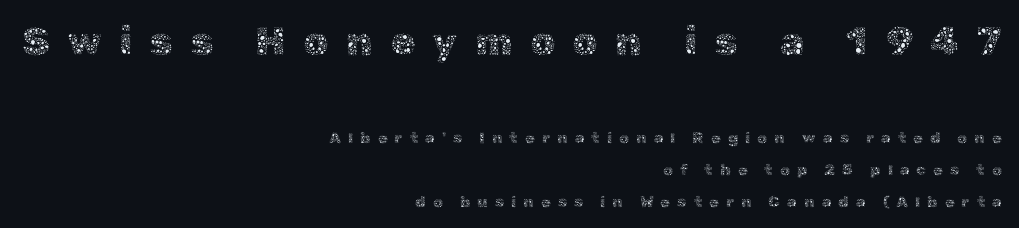
Q: Is the text bold? A: No.
Q: Is the text italic (slanted)? A: No, it is upright.
Q: Is the text underlined? A: No.
Q: How is the paragraph aligned? A: Right-aligned.
Q: Is the spacing between letters normal or unusually wide? A: Unusually wide.
Q: Is the spacing between lines tight, normal or loose? A: Loose.
Q: Which block of text is set in a larger size, the first (top) or the second (bottom)? A: The first (top) one.
Q: Width (condensed, normal, or wide)? A: Normal.
Q: x-height? A: Medium.
Q: Monospaced? A: No.
